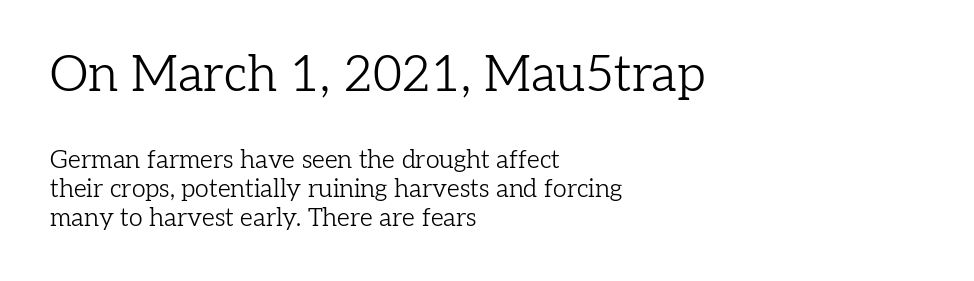
The type is set solid horizontally, with unmodified tracking. The typeface has the unassuming heft of standard copy or less. Compared with typical paragraphs, the rows here are closer together. Letters rest on an invisible, unmarked baseline. Serif or sans? Serif — the stroke terminals have little feet.
